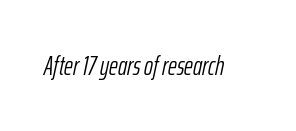
Anything drawn beneath the words? Only blank space. The text carries the slant typical of an italic or oblique font. On a weight scale, this lands at 450 or below. Observe the ordinary spacing: letters are neighbours, not strangers.
